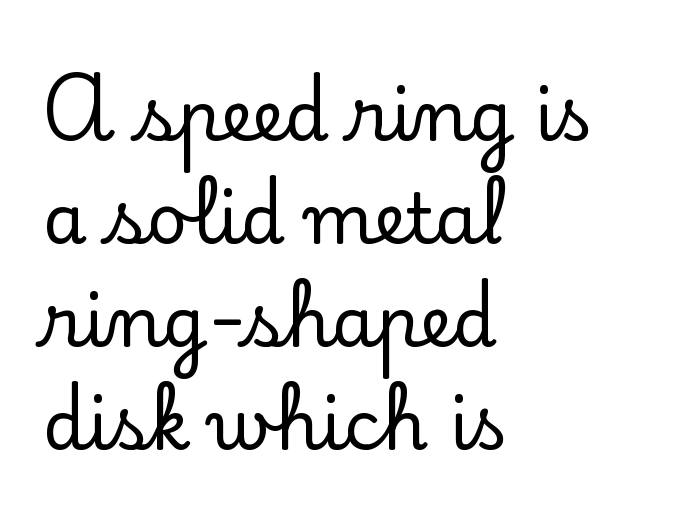
The axis of the letterforms is exactly vertical. The letters advance in unequal steps, a hallmark of proportional type. A clean baseline with only descenders dipping below it. Words appear dense and cohesive because spacing is normal.
